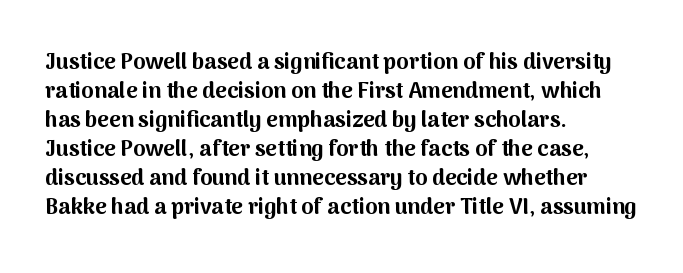
{"italic": "no", "bold": "yes", "underline": "no", "align": "left", "line_spacing": "normal", "line_spacing_ratio": 1.32, "letter_spacing": "normal", "letter_spacing_em": 0.0, "glyph_px": 22}
